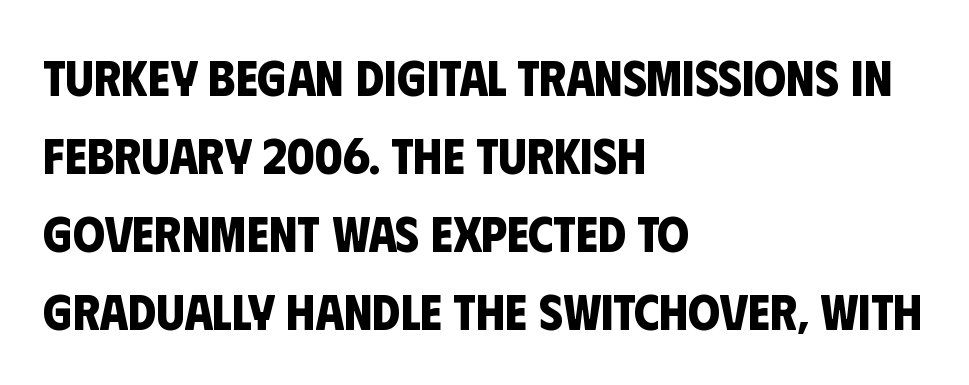
Q: Is the text bold? A: Yes.
Q: Is the typeface a serif or a sans-serif typeface? A: Sans-serif.
Q: Is the text underlined? A: No.
Q: How is the paragraph aligned? A: Left-aligned.
Q: Is the spacing between letters normal or unusually wide? A: Normal.
Q: Is the spacing between lines tight, normal or loose? A: Normal.
Q: Width (condensed, normal, or wide)? A: Condensed.
Q: Stroke contrast? A: Low.
Q: x-height? A: Large.
Q: Monospaced? A: No.
